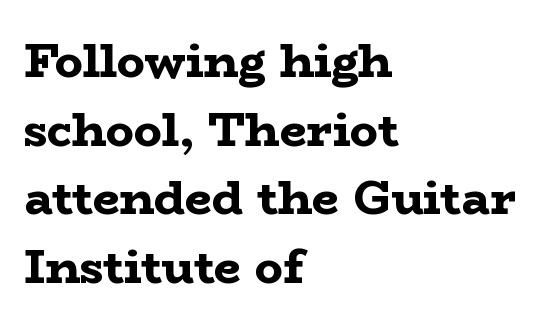
Q: Is the text bold? A: Yes.
Q: Is the text italic (slanted)? A: No, it is upright.
Q: Is the typeface a serif or a sans-serif typeface? A: Serif.
Q: Is the text underlined? A: No.
Q: How is the paragraph aligned? A: Left-aligned.
Q: Is the spacing between letters normal or unusually wide? A: Normal.
Q: Is the spacing between lines tight, normal or loose? A: Normal.
Q: Width (condensed, normal, or wide)? A: Wide.
Q: Stroke contrast? A: Low.
Q: x-height? A: Medium.
Q: Monospaced? A: No.
